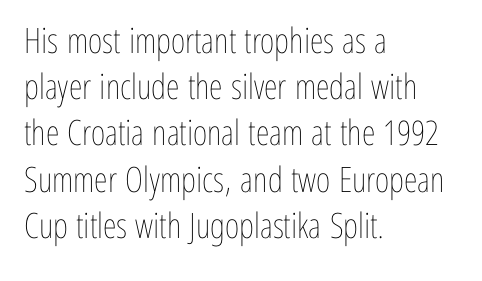
Q: Is the text bold? A: No.
Q: Is the text italic (slanted)? A: No, it is upright.
Q: Is the text underlined? A: No.
Q: How is the paragraph aligned? A: Left-aligned.
Q: Is the spacing between letters normal or unusually wide? A: Normal.
Q: Is the spacing between lines tight, normal or loose? A: Normal.
Q: Width (condensed, normal, or wide)? A: Condensed.
Q: Stroke contrast? A: Low.
Q: x-height? A: Medium.
Q: Monospaced? A: No.
